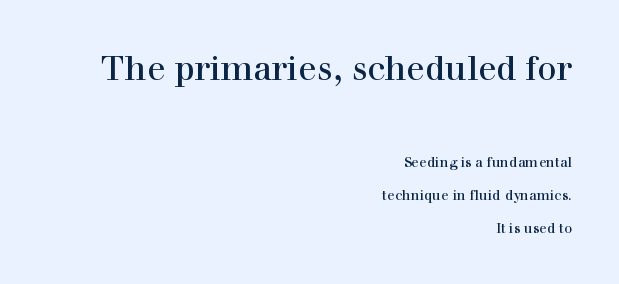
Check the space under the baseline: it is left empty. Interline gaps are noticeably wide in this sample. A flush-right, rag-left setting is used for this passage. Varying glyph widths throughout — classic text-font behaviour.
